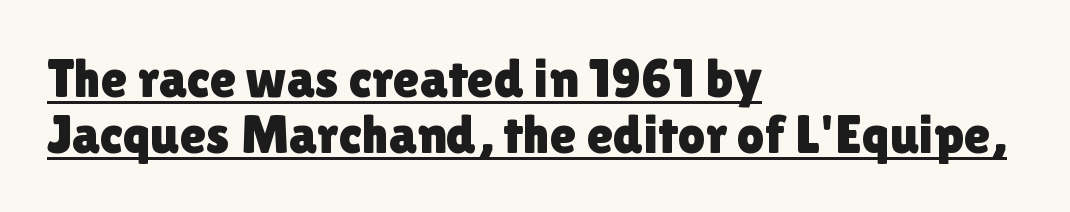
Q: Is the text italic (slanted)? A: No, it is upright.
Q: Is the typeface a serif or a sans-serif typeface? A: Sans-serif.
Q: Is the text underlined? A: Yes.
Q: How is the paragraph aligned? A: Left-aligned.
Q: Is the spacing between letters normal or unusually wide? A: Normal.
Q: Is the spacing between lines tight, normal or loose? A: Tight.
Q: Width (condensed, normal, or wide)? A: Normal.
Q: x-height? A: Medium.
Q: Monospaced? A: No.
